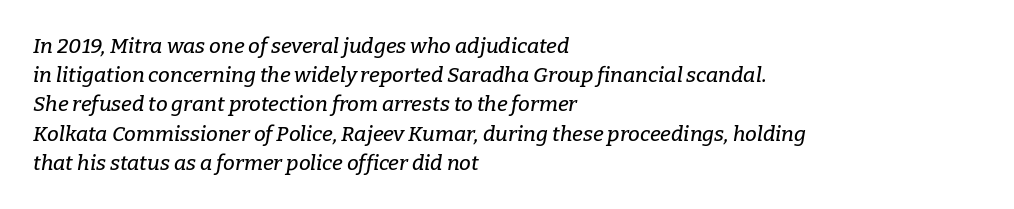
{"italic": "yes", "lean": "right", "slant_degrees": 9, "underline": "no", "align": "left", "line_spacing": "normal", "line_spacing_ratio": 1.39, "letter_spacing": "normal", "letter_spacing_em": 0.0, "glyph_px": 21}
